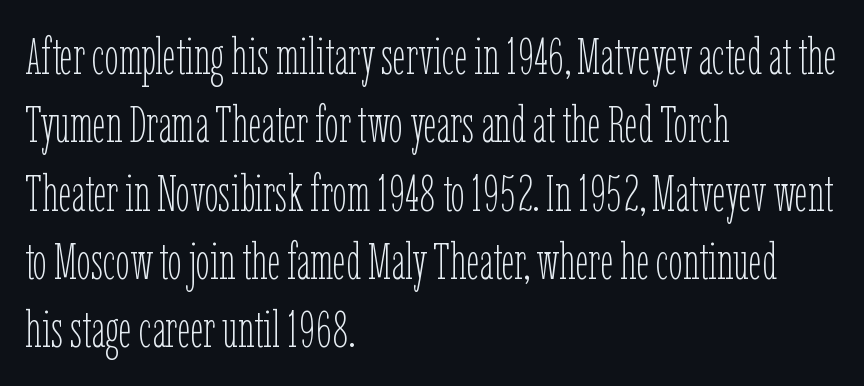
The image shows 51 px thin, condensed type, upright; set left-aligned, normal line spacing (1.34x), normal letter spacing, not underlined; low stroke contrast and a medium x-height.
